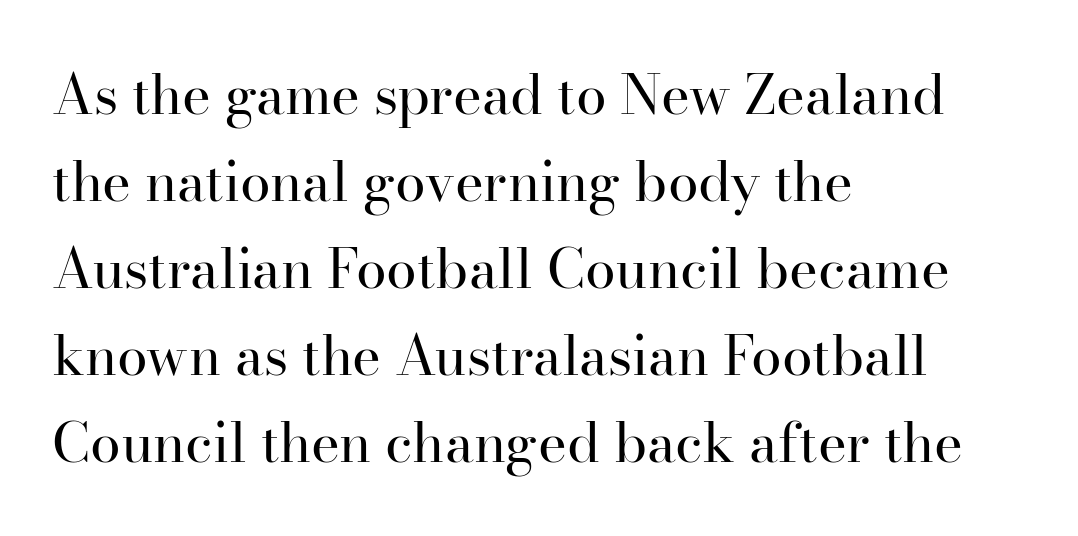
{"serif": "yes", "italic": "no", "bold": "no", "weight": "regular", "width": "normal", "stroke_contrast": "high", "x_height": "small", "monospaced": "no", "underline": "no", "align": "left", "line_spacing": "normal", "line_spacing_ratio": 1.58, "letter_spacing": "normal", "letter_spacing_em": 0.0, "glyph_px": 55}
